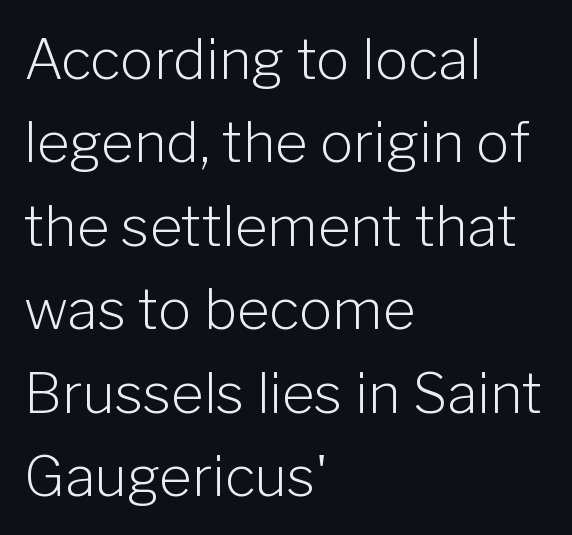
The image shows 56 px light sans-serif type, upright; set left-aligned, normal line spacing (1.49x), normal letter spacing, not underlined; low stroke contrast and a medium x-height.
